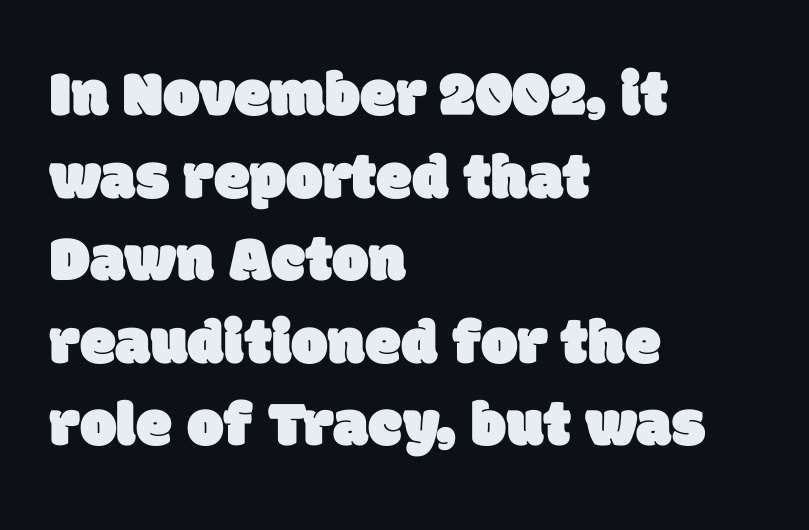
The image shows 65 px sans-serif type; set left-aligned, normal line spacing (1.27x), normal letter spacing, not underlined; low stroke contrast and a large x-height.
